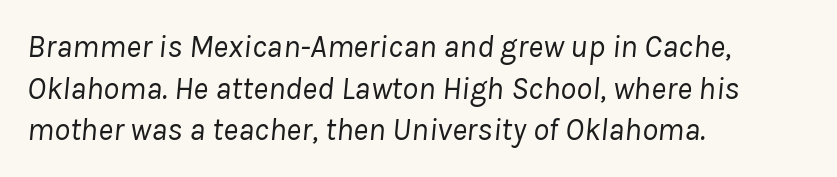
The image shows 32 px regular-weight type, italic (leaning right); set left-aligned, normal line spacing (1.3x), normal letter spacing, not underlined; low stroke contrast and a medium x-height.
